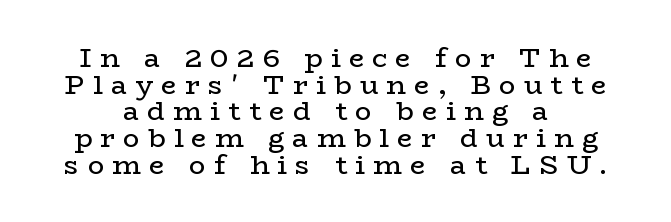
{"italic": "no", "bold": "no", "underline": "no", "line_spacing": "tight", "line_spacing_ratio": 0.99, "letter_spacing": "wide", "letter_spacing_em": 0.31, "glyph_px": 27}
